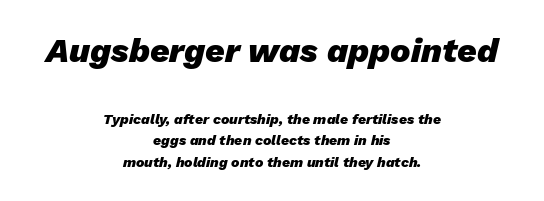
Each letter keeps its own natural width here, so spacing adapts to shape. Quick note: interline space is typical. This rendering uses center alignment, leaving both contours irregular but symmetric. The space directly below the letters is spotless. Compared with typical body copy, the letter spacing here is the same. Observe the lean: these are italic letterforms.
